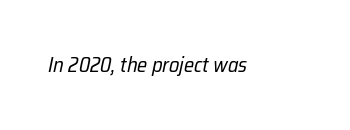
{"italic": "yes", "lean": "right", "slant_degrees": 12, "bold": "no", "underline": "no", "letter_spacing": "normal", "letter_spacing_em": 0.0, "glyph_px": 21}
